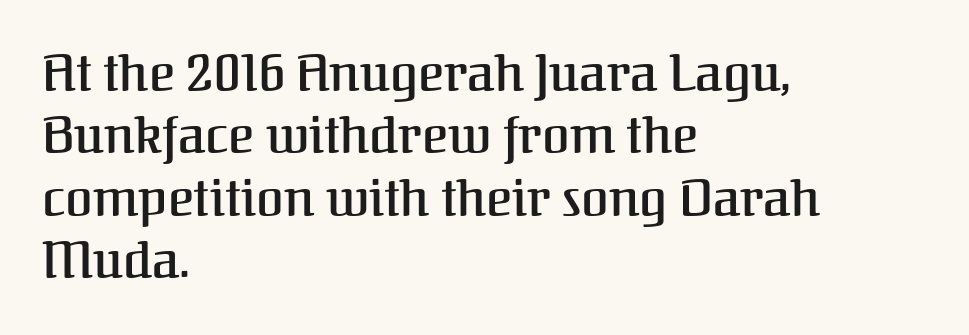
Leftover space on each line is placed entirely after the last word. You could not count columns in this text — the font is proportionally spaced. Line spacing here is normal. Do the letters lean? They stand straight.
